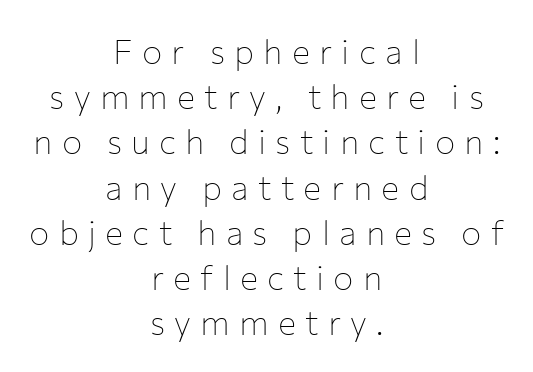
Q: Is the text bold? A: No.
Q: Is the text italic (slanted)? A: No, it is upright.
Q: Is the typeface a serif or a sans-serif typeface? A: Sans-serif.
Q: Is the text underlined? A: No.
Q: How is the paragraph aligned? A: Centered.
Q: Is the spacing between letters normal or unusually wide? A: Unusually wide.
Q: Is the spacing between lines tight, normal or loose? A: Normal.
Q: Width (condensed, normal, or wide)? A: Normal.
Q: Stroke contrast? A: Low.
Q: x-height? A: Medium.
Q: Monospaced? A: No.
